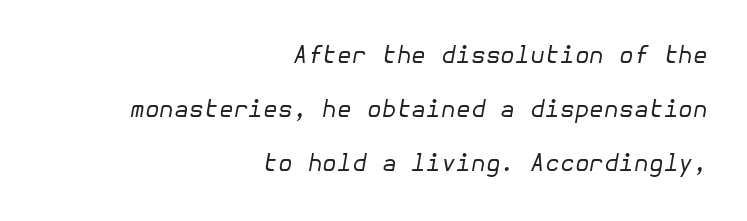
The image shows 24 px text type, italic (leaning right); set right-aligned, loose line spacing (2.26x), normal letter spacing, not underlined.
